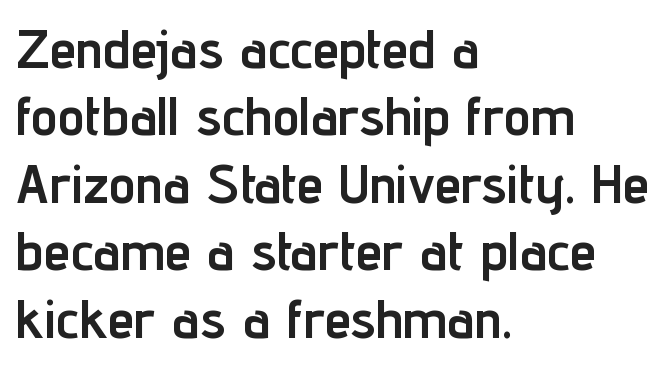
The image shows 54 px semibold, condensed sans-serif type, upright; set left-aligned, normal line spacing (1.25x), normal letter spacing, not underlined; low stroke contrast and a medium x-height.
